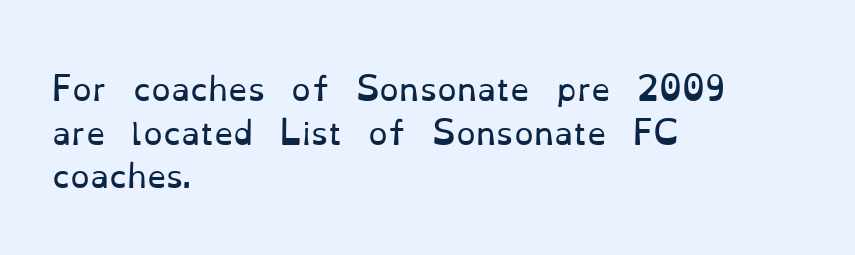
{"serif": "yes", "italic": "no", "bold": "no", "weight": "regular", "width": "normal", "stroke_contrast": "low", "x_height": "small", "monospaced": "no", "underline": "no", "align": "left", "line_spacing": "normal", "line_spacing_ratio": 1.41, "letter_spacing": "normal", "letter_spacing_em": 0.0, "glyph_px": 31}
